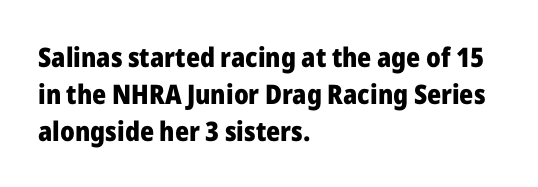
Q: Is the text bold? A: Yes.
Q: Is the text italic (slanted)? A: No, it is upright.
Q: Is the text underlined? A: No.
Q: How is the paragraph aligned? A: Left-aligned.
Q: Is the spacing between letters normal or unusually wide? A: Normal.
Q: Is the spacing between lines tight, normal or loose? A: Normal.
